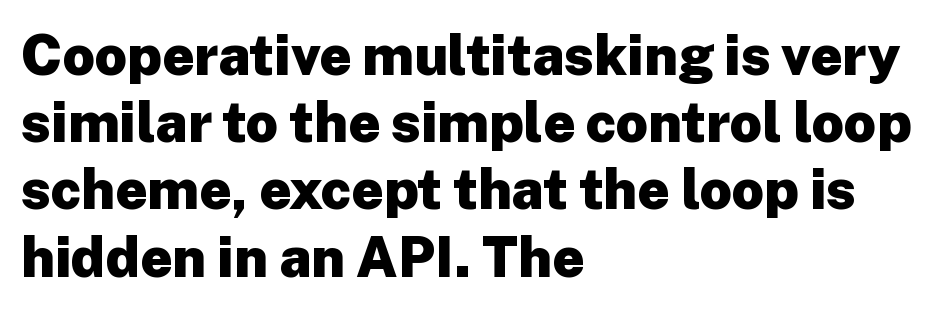
{"serif": "no", "italic": "no", "bold": "yes", "weight": "heavy", "width": "normal", "stroke_contrast": "low", "x_height": "medium", "monospaced": "no", "underline": "no", "align": "left", "line_spacing_ratio": 1.2, "letter_spacing": "normal", "letter_spacing_em": 0.0, "glyph_px": 56}
